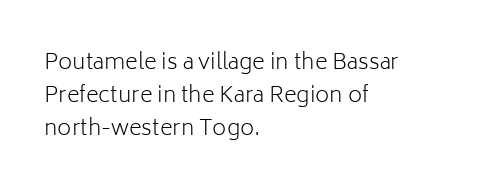
The image shows 22 px text type, upright; set left-aligned, normal line spacing (1.5x), normal letter spacing, not underlined.
